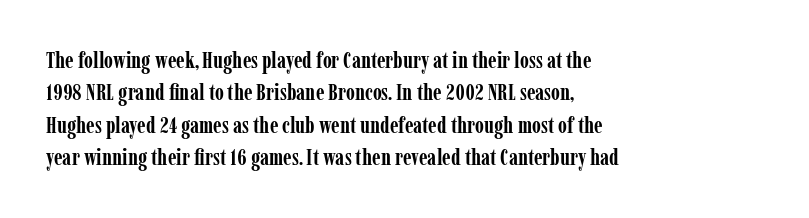
The space directly below the letters is spotless. A dark, heavy texture on the line: the type is bold. Every row of glyphs begins at an identical x-position on the left. Posture: vertical.
